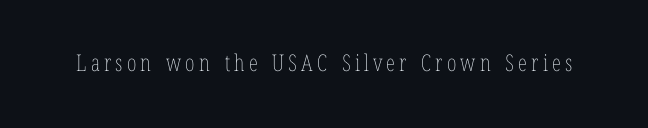
Q: Is the text bold? A: No.
Q: Is the text italic (slanted)? A: No, it is upright.
Q: Is the text underlined? A: No.
